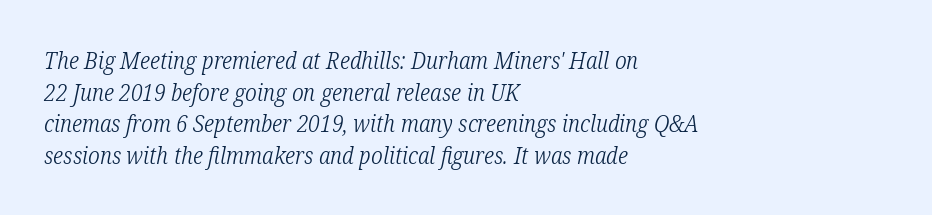
The image shows 23 px text type, italic (leaning right); set left-aligned, normal line spacing (1.37x), normal letter spacing, not underlined.
